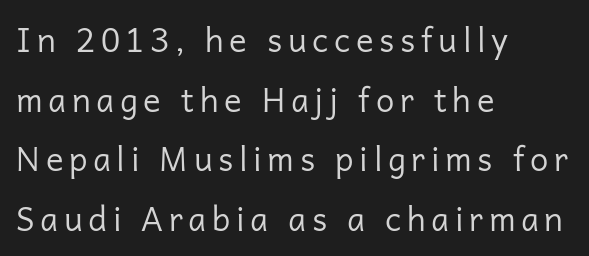
{"serif": "no", "italic": "no", "bold": "no", "weight": "regular", "width": "normal", "stroke_contrast": "low", "x_height": "medium", "monospaced": "no", "underline": "no", "align": "left", "line_spacing_ratio": 1.81, "glyph_px": 33}
